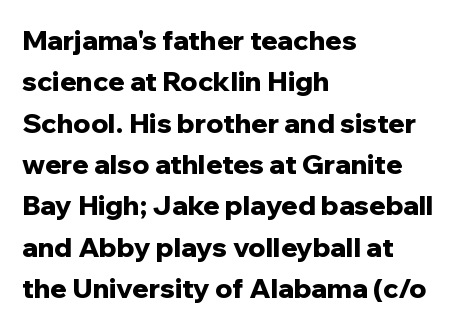
{"italic": "no", "bold": "yes", "underline": "no", "align": "left", "line_spacing": "normal", "line_spacing_ratio": 1.53, "letter_spacing": "normal", "letter_spacing_em": 0.0, "glyph_px": 27}
